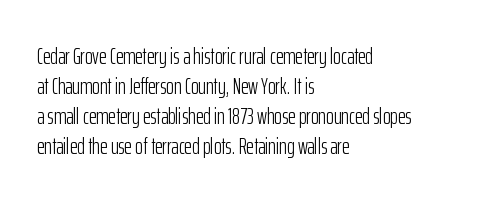
{"italic": "no", "bold": "no", "underline": "no", "align": "left", "line_spacing": "normal", "line_spacing_ratio": 1.3, "letter_spacing": "normal", "letter_spacing_em": 0.0, "glyph_px": 23}
